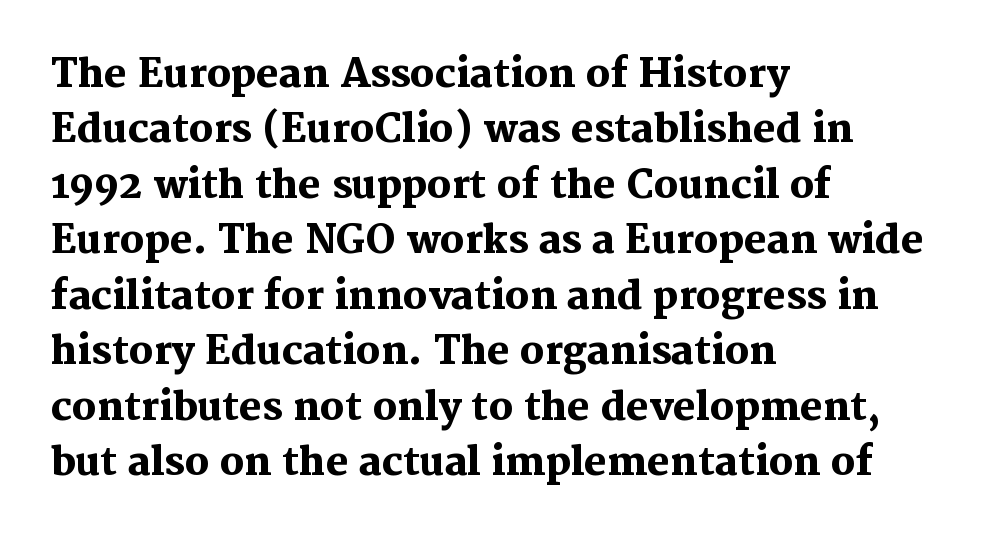
{"serif": "yes", "italic": "no", "bold": "yes", "weight": "heavy", "width": "normal", "stroke_contrast": "medium", "x_height": "medium", "monospaced": "no", "underline": "no", "align": "left", "line_spacing": "normal", "line_spacing_ratio": 1.46, "letter_spacing": "normal", "letter_spacing_em": 0.0, "glyph_px": 38}
